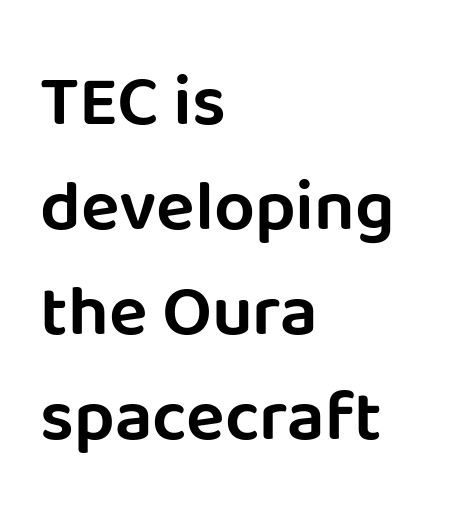
A typesetter would mark this as roman, not italic. This sample uses a sans-serif face. Each word holds together tightly as a unit, with standard inter-letter gaps. Normally led — the rows are evenly, conventionally spaced. The typesetter chose a ragged-right arrangement here. Varying glyph widths throughout — classic text-font behaviour.
